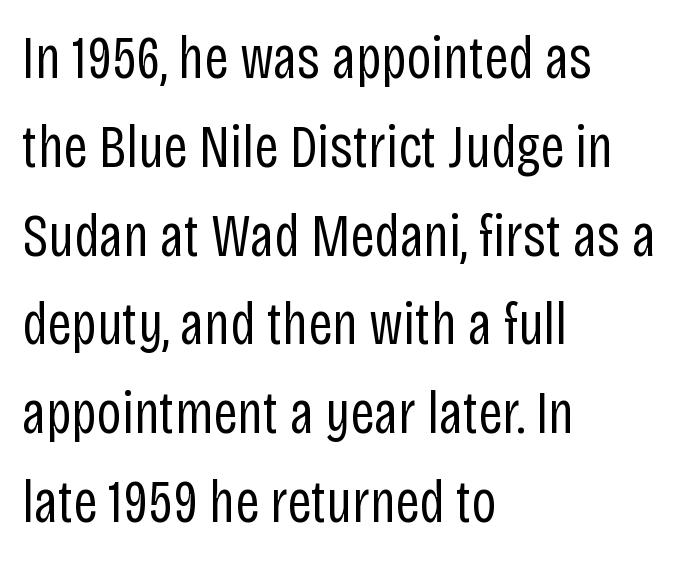
{"serif": "no", "italic": "no", "bold": "no", "weight": "regular", "width": "condensed", "stroke_contrast": "low", "x_height": "large", "monospaced": "no", "underline": "no", "align": "left", "line_spacing": "normal", "line_spacing_ratio": 1.48, "letter_spacing": "normal", "letter_spacing_em": 0.0, "glyph_px": 60}
